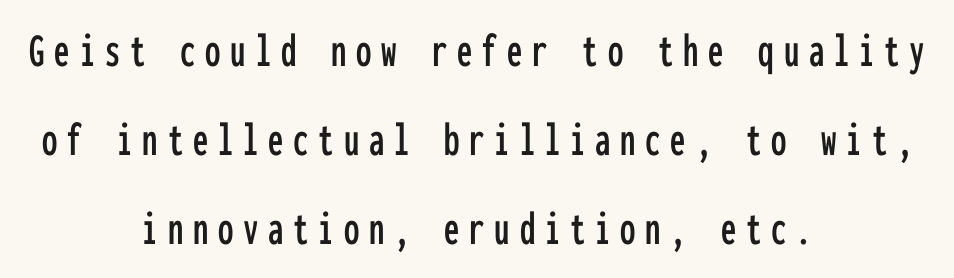
Q: Is the text italic (slanted)? A: No, it is upright.
Q: Is the typeface a serif or a sans-serif typeface? A: Sans-serif.
Q: Is the text underlined? A: No.
Q: How is the paragraph aligned? A: Centered.
Q: Is the spacing between letters normal or unusually wide? A: Unusually wide.
Q: Width (condensed, normal, or wide)? A: Condensed.
Q: Stroke contrast? A: Low.
Q: x-height? A: Medium.
Q: Monospaced? A: Yes.
